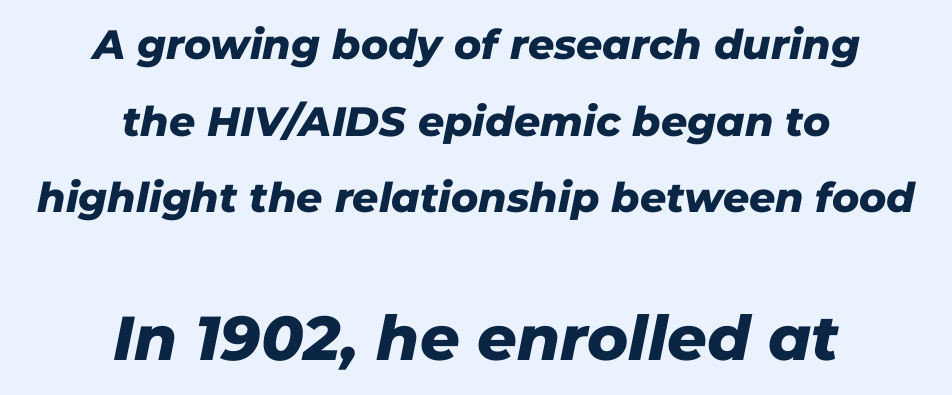
The passage shown is emphatically bold. The passage is arranged like a title page — every line centered. The letterforms sit shoulder to shoulder at normal distance. These two chunks differ in scale, with the bottom chunk taking the larger measure. Slanted lettering throughout.
